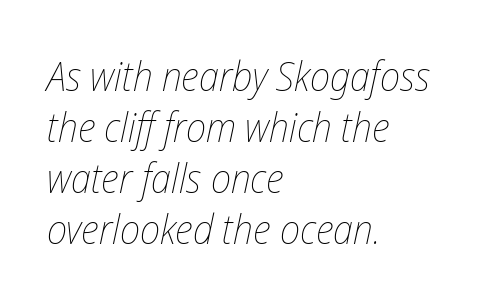
Q: Is the text bold? A: No.
Q: Is the text italic (slanted)? A: Yes, it leans right by about 12 degrees.
Q: Is the text underlined? A: No.
Q: How is the paragraph aligned? A: Left-aligned.
Q: Is the spacing between letters normal or unusually wide? A: Normal.
Q: Width (condensed, normal, or wide)? A: Condensed.
Q: Stroke contrast? A: Low.
Q: x-height? A: Medium.
Q: Monospaced? A: No.
